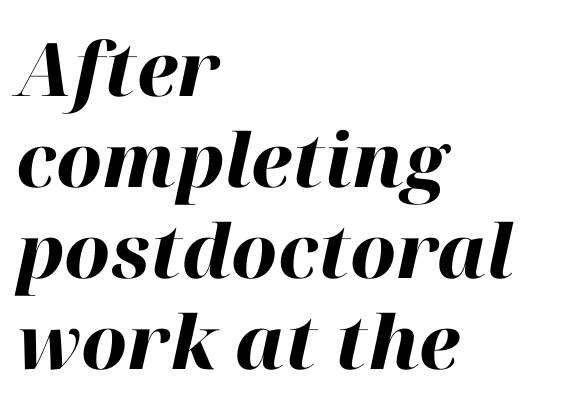
The passage is arranged the way most books set body copy — flush left. The face used here is proportionally spaced, like ordinary book or web type. Compared with typical body copy, the letter spacing here is the same. The passage shown leans; its letterforms are oblique. Decoration check: the copy has no underline. A full-strength bold gives these letters their thick strokes.
